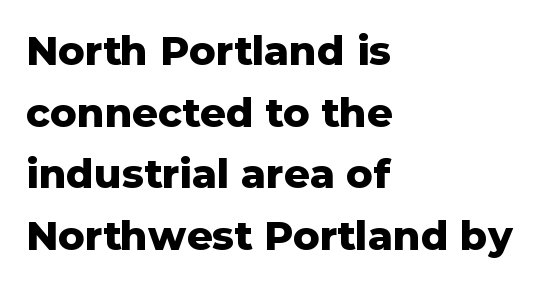
{"serif": "no", "italic": "no", "bold": "yes", "weight": "heavy", "width": "normal", "stroke_contrast": "low", "x_height": "medium", "monospaced": "no", "underline": "no", "align": "left", "line_spacing": "normal", "line_spacing_ratio": 1.54, "letter_spacing": "normal", "letter_spacing_em": 0.0, "glyph_px": 40}
